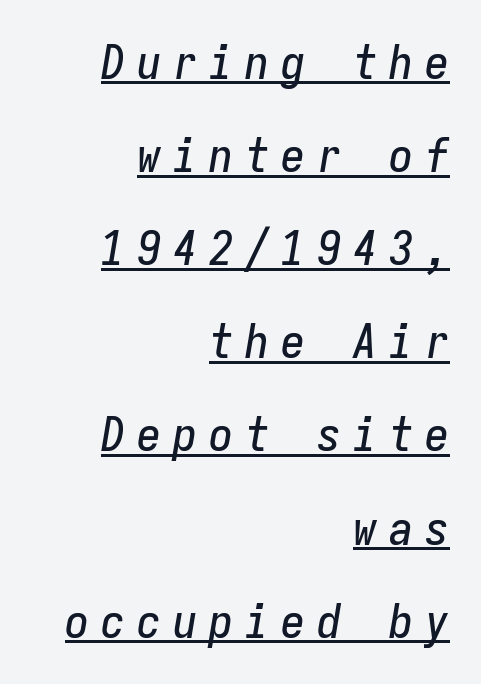
Q: Is the text italic (slanted)? A: Yes, it leans right by about 9 degrees.
Q: Is the text underlined? A: Yes.
Q: How is the paragraph aligned? A: Right-aligned.
Q: Is the spacing between letters normal or unusually wide? A: Unusually wide.
Q: Is the spacing between lines tight, normal or loose? A: Loose.
Q: Width (condensed, normal, or wide)? A: Condensed.
Q: Stroke contrast? A: Low.
Q: x-height? A: Medium.
Q: Monospaced? A: Yes.
